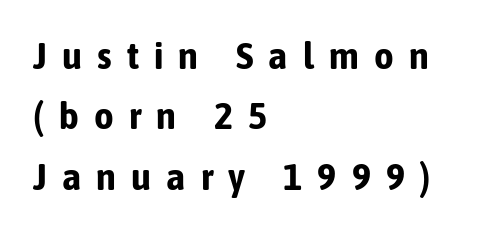
{"serif": "no", "italic": "no", "bold": "yes", "weight": "bold", "width": "condensed", "stroke_contrast": "low", "x_height": "medium", "monospaced": "no", "underline": "no", "align": "left", "line_spacing": "normal", "line_spacing_ratio": 1.59, "letter_spacing": "wide", "letter_spacing_em": 0.4, "glyph_px": 38}
